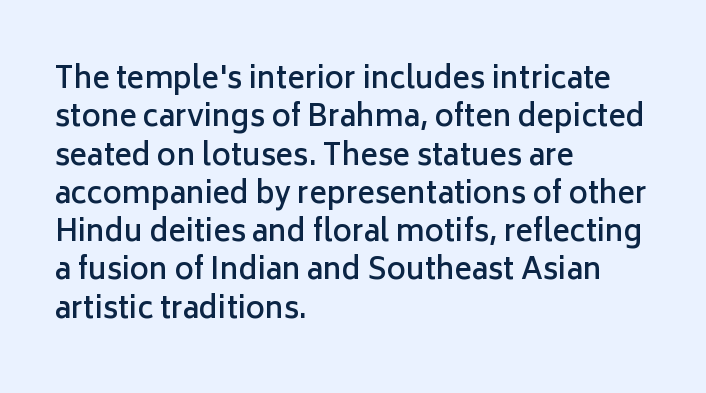
Looks like regular typesetting: each glyph gets only the width it needs. Quick note: not italic, upright. The face used here is rendered with its standard letterfit. This sample keeps an unexceptional amount of space between lines. The passage is arranged the way most books set body copy — flush left.
